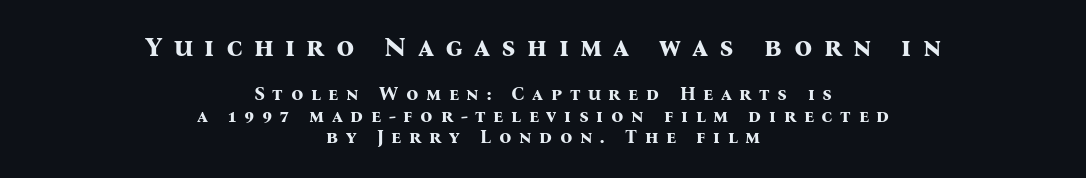
{"serif": "yes", "italic": "no", "bold": "yes", "weight": "bold", "width": "normal", "stroke_contrast": "medium", "x_height": "medium", "monospaced": "no", "underline": "no", "align": "center", "line_spacing": "tight", "line_spacing_ratio": 1.11, "letter_spacing": "wide", "letter_spacing_em": 0.4, "larger_block": "first", "size_ratio": 1.47, "glyph_px": 28}
